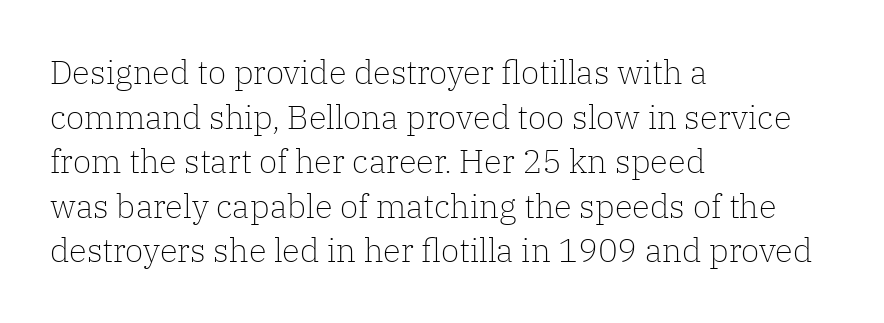
{"serif": "yes", "italic": "no", "bold": "no", "weight": "light", "width": "normal", "stroke_contrast": "low", "x_height": "medium", "monospaced": "no", "underline": "no", "align": "left", "line_spacing": "normal", "line_spacing_ratio": 1.35, "letter_spacing": "normal", "letter_spacing_em": 0.0, "glyph_px": 33}
